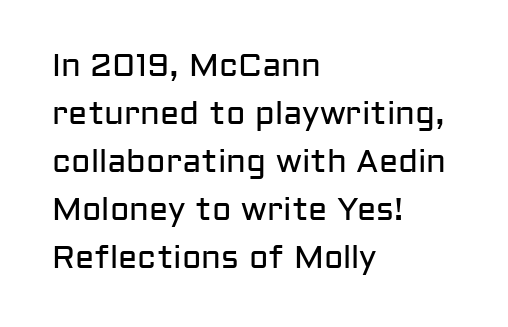
Each letter keeps its own natural width here, so spacing adapts to shape. Italic? Not at all — the glyphs are vertical. Regular leading. No extra ink here — the face is not bold. The compositor pushed each line to the left boundary.
